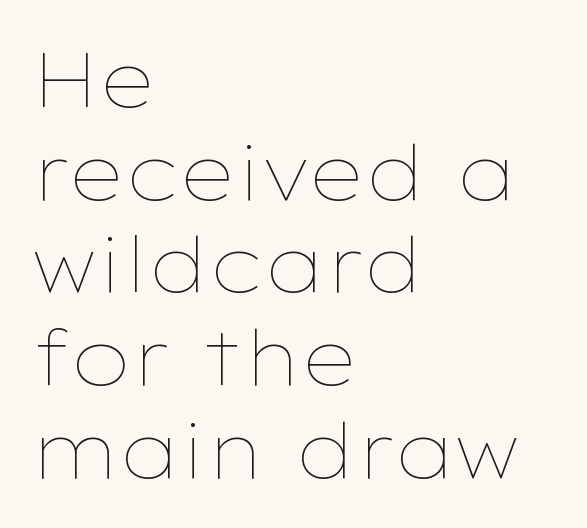
The passage shown has conventional tracking throughout. The space beneath each line is pristine and unruled. Letters have the restrained weight of plain body copy at most. Varying glyph widths throughout — classic text-font behaviour. All the whitespace from short lines collects on the right. The type sits square on the baseline with zero lean.
